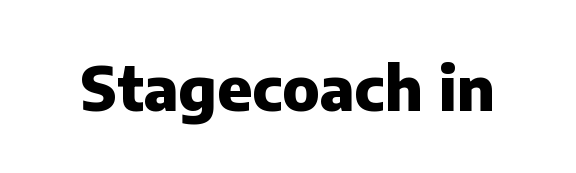
The image shows 61 px heavy sans-serif type, upright; set normal letter spacing, not underlined; low stroke contrast and a medium x-height.
